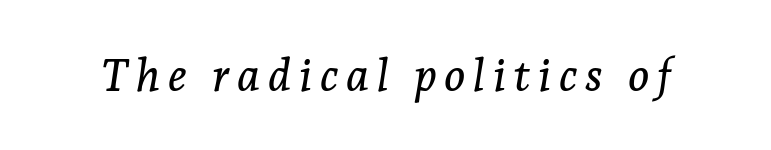
{"serif": "yes", "italic": "yes", "lean": "right", "slant_degrees": 7, "width": "normal", "stroke_contrast": "low", "x_height": "medium", "monospaced": "no", "underline": "no", "glyph_px": 45}
